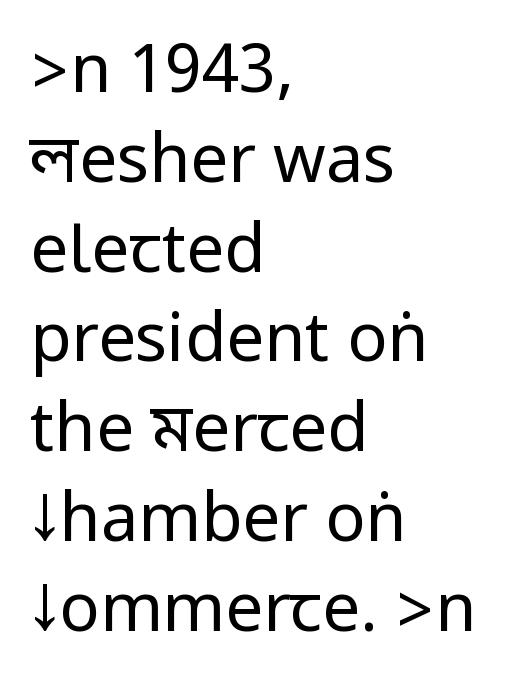
Q: Is the text bold? A: No.
Q: Is the text italic (slanted)? A: No, it is upright.
Q: Is the typeface a serif or a sans-serif typeface? A: Sans-serif.
Q: Is the text underlined? A: No.
Q: How is the paragraph aligned? A: Left-aligned.
Q: Is the spacing between letters normal or unusually wide? A: Normal.
Q: Is the spacing between lines tight, normal or loose? A: Normal.
Q: Width (condensed, normal, or wide)? A: Condensed.
Q: Stroke contrast? A: Low.
